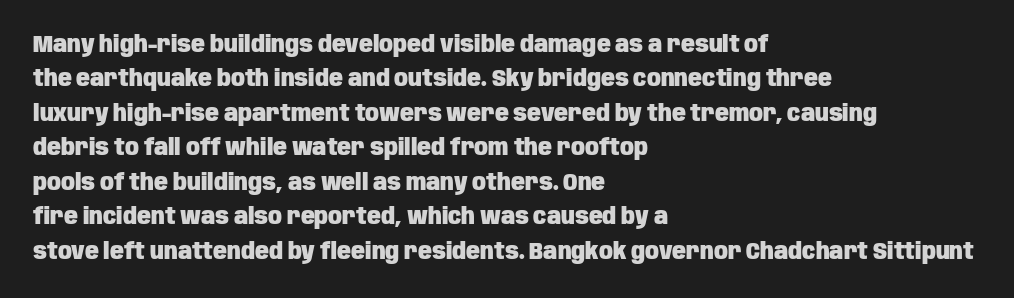
Is the letter spacing exaggerated? No — it looks like the ordinary default. Reading down the block, your eye returns to a fixed left position each line. Heavy-handed strokes throughout: this text is bold. Just letters on the line, the space beneath them empty. Baseline-to-baseline distance is the conventional proportion of letter height. A roman cut, with each character standing at attention.
